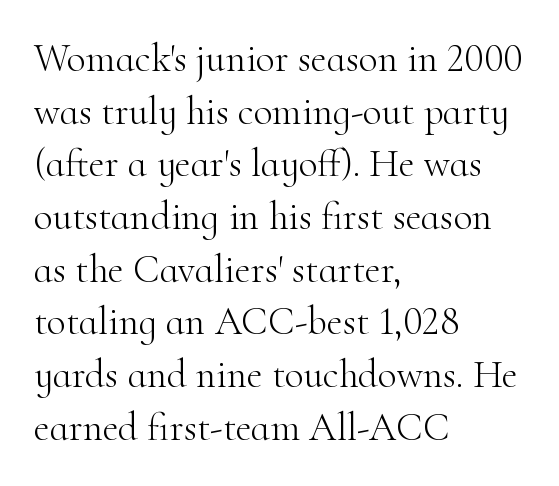
The image shows 39 px light serif type, upright; set left-aligned, normal line spacing (1.35x), normal letter spacing, not underlined; high stroke contrast and a small x-height.
